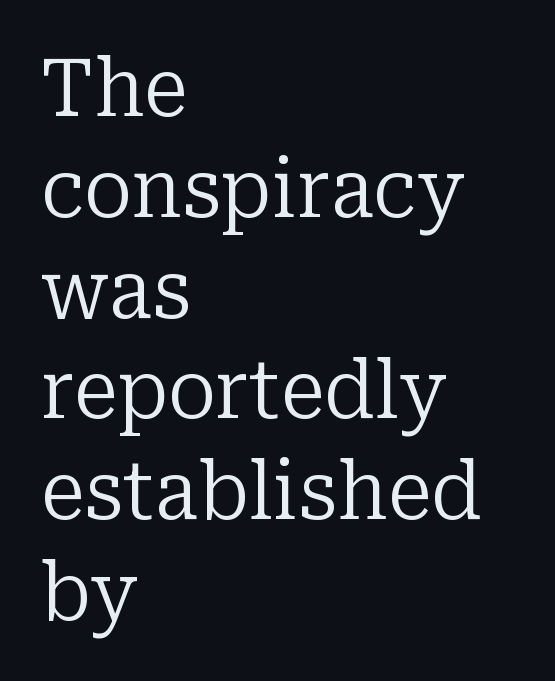
The image shows 80 px regular-weight serif type, upright; set left-aligned, normal line spacing (1.26x), normal letter spacing, not underlined; low stroke contrast and a medium x-height.
